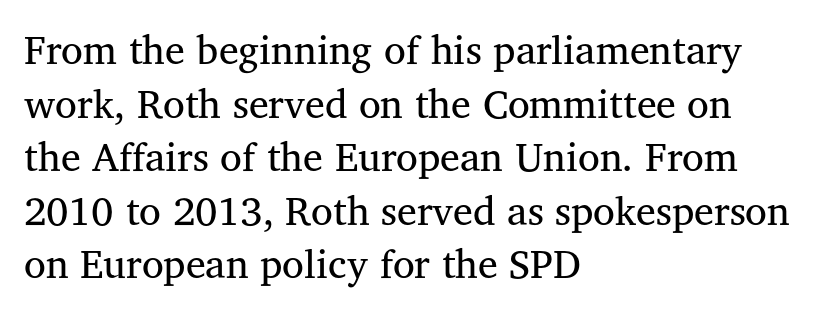
{"serif": "yes", "italic": "no", "bold": "no", "weight": "regular", "width": "normal", "stroke_contrast": "medium", "x_height": "medium", "monospaced": "no", "underline": "no", "align": "left", "line_spacing": "normal", "line_spacing_ratio": 1.34, "letter_spacing": "normal", "letter_spacing_em": 0.0, "glyph_px": 40}
